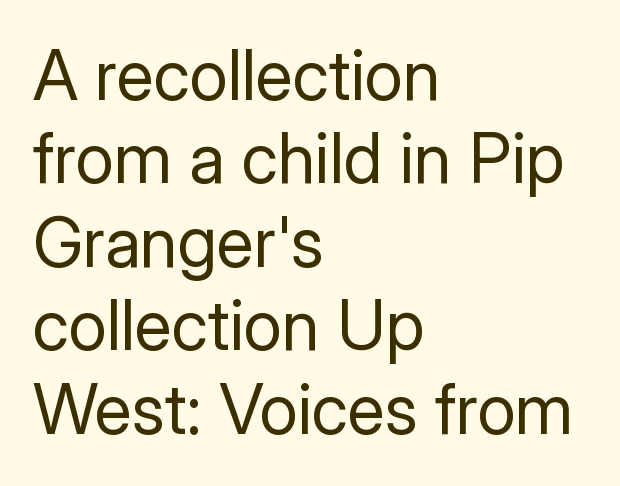
Q: Is the text bold? A: No.
Q: Is the text italic (slanted)? A: No, it is upright.
Q: Is the typeface a serif or a sans-serif typeface? A: Sans-serif.
Q: Is the text underlined? A: No.
Q: How is the paragraph aligned? A: Left-aligned.
Q: Is the spacing between letters normal or unusually wide? A: Normal.
Q: Width (condensed, normal, or wide)? A: Normal.
Q: Stroke contrast? A: Low.
Q: x-height? A: Medium.
Q: Monospaced? A: No.
